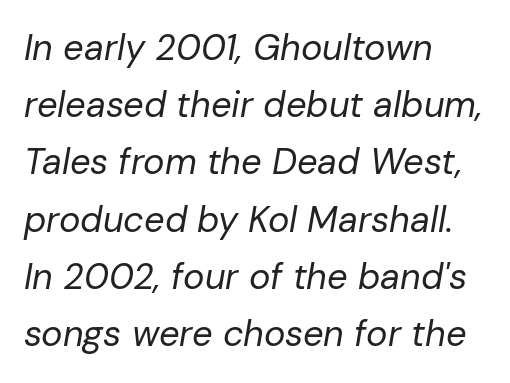
{"italic": "yes", "lean": "right", "slant_degrees": 10, "bold": "no", "weight": "regular", "width": "normal", "stroke_contrast": "low", "x_height": "medium", "monospaced": "no", "underline": "no", "align": "left", "line_spacing": "normal", "line_spacing_ratio": 1.59, "letter_spacing": "normal", "letter_spacing_em": 0.0, "glyph_px": 36}
